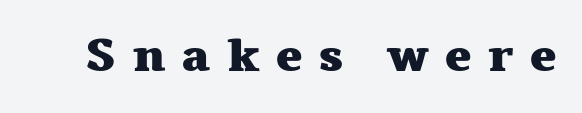
Classification — serif. Lines of text with bare space underneath. Glyph-to-glyph distance is far greater than everyday printed text. This is roman type, the default non-slanted kind.
